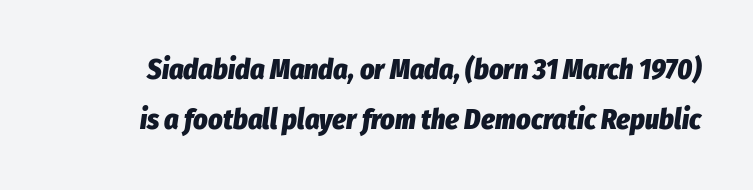
Q: Is the text bold? A: Yes.
Q: Is the text italic (slanted)? A: Yes, it leans right by about 8 degrees.
Q: Is the text underlined? A: No.
Q: Is the spacing between letters normal or unusually wide? A: Normal.
Q: Width (condensed, normal, or wide)? A: Condensed.
Q: Stroke contrast? A: Low.
Q: x-height? A: Medium.
Q: Monospaced? A: No.
